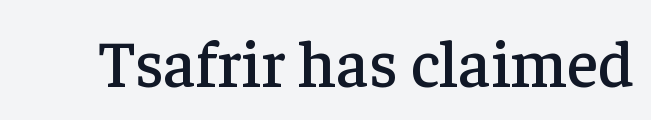
The image shows 66 px serif type, upright; set normal letter spacing, not underlined; low stroke contrast and a medium x-height.
